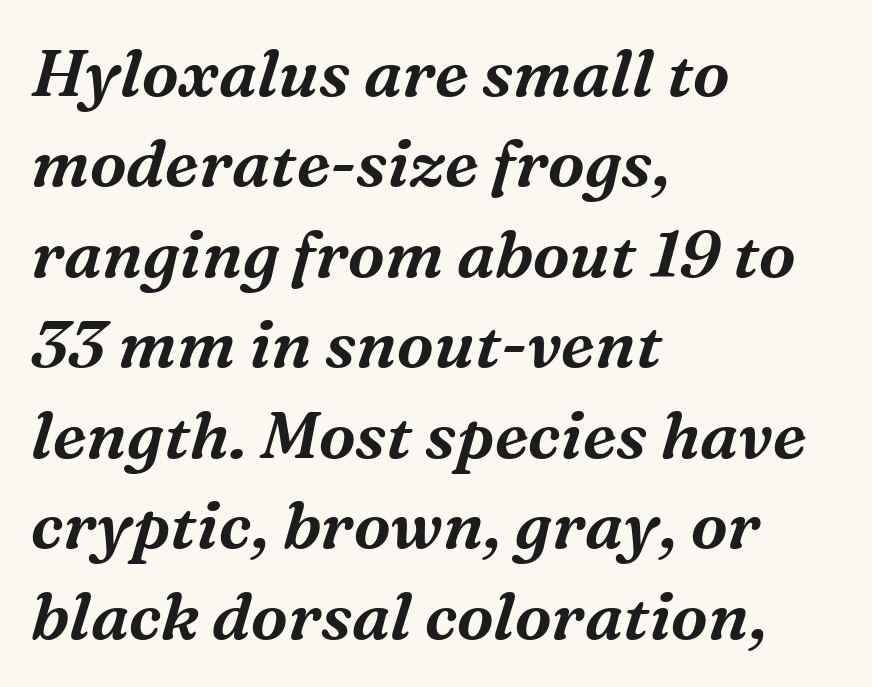
The image shows 66 px serif type, italic (leaning right); set left-aligned, normal line spacing (1.37x), normal letter spacing, not underlined; medium stroke contrast and a medium x-height.
